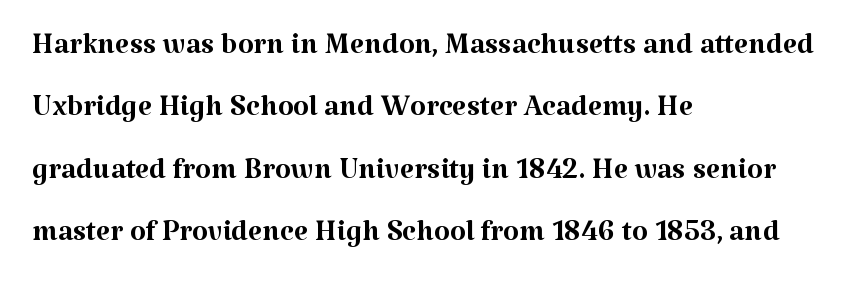
{"serif": "yes", "italic": "no", "bold": "no", "weight": "regular", "width": "normal", "stroke_contrast": "medium", "x_height": "medium", "monospaced": "no", "underline": "no", "align": "left", "line_spacing": "normal", "line_spacing_ratio": 1.52, "letter_spacing": "normal", "letter_spacing_em": 0.0, "glyph_px": 41}
